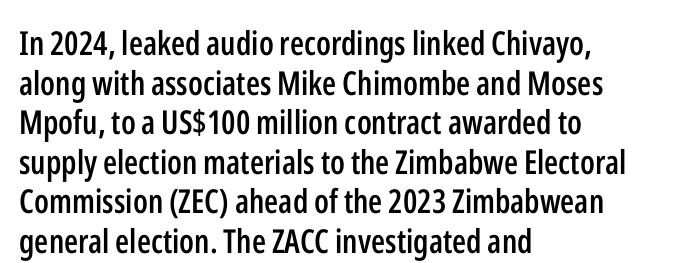
Q: Is the text bold? A: Semi-bold.
Q: Is the text italic (slanted)? A: No, it is upright.
Q: Is the typeface a serif or a sans-serif typeface? A: Sans-serif.
Q: Is the text underlined? A: No.
Q: How is the paragraph aligned? A: Left-aligned.
Q: Is the spacing between letters normal or unusually wide? A: Normal.
Q: Width (condensed, normal, or wide)? A: Condensed.
Q: Stroke contrast? A: Low.
Q: x-height? A: Medium.
Q: Monospaced? A: No.
